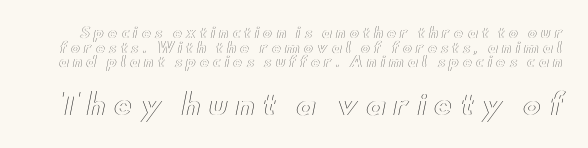
The horizontal fit of the characters is loose and conspicuously gappy. Summary of vertical rhythm: compact, with narrow interline spacing. Beneath every word, the page is bare. The second block has been scaled up relative to the first.
